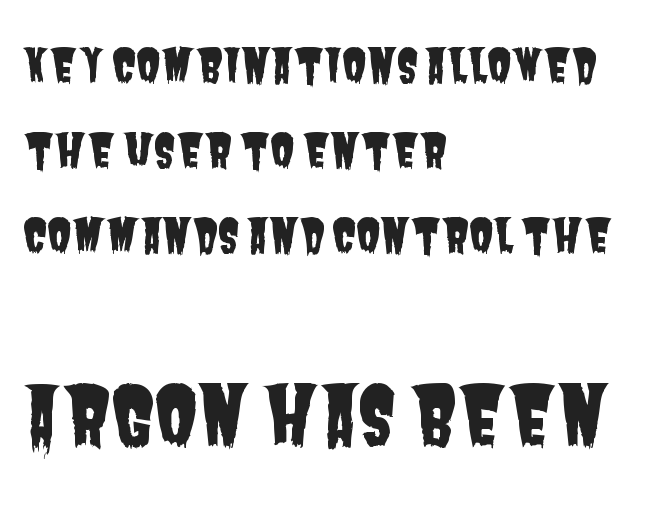
The image shows 79 px condensed sans-serif type; set left-aligned, line spacing 1.89x, normal letter spacing, not underlined; the second (bottom) block is 1.76x larger; low stroke contrast and a large x-height.
